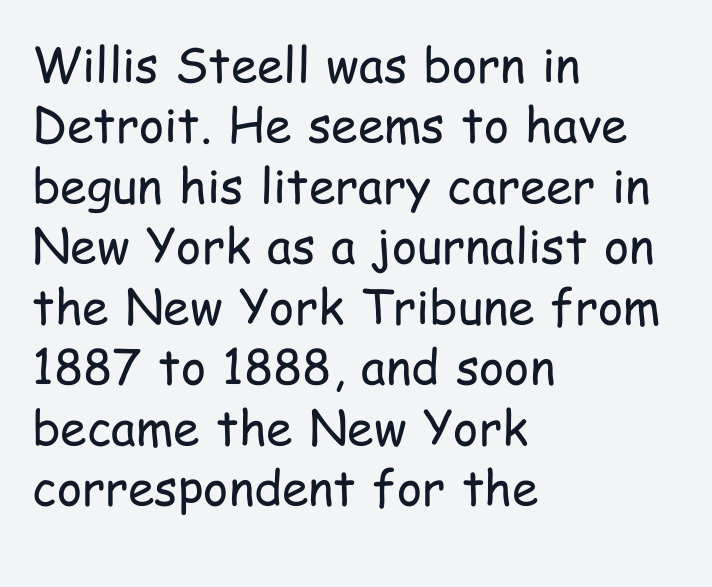
Compared with typical paragraphs, the rows here are spaced about the same. Italic: no, the glyphs are upright roman. Unlike a traditional serif, this face leaves its strokes unadorned. The zone under the glyphs is completely vacant.
